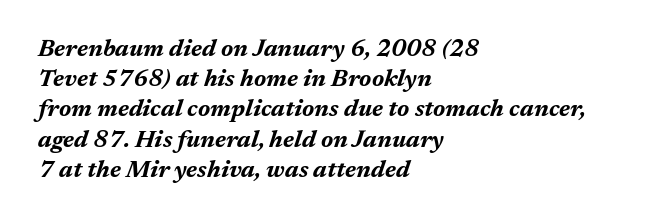
{"italic": "yes", "lean": "right", "slant_degrees": 17, "bold": "yes", "underline": "no", "align": "left", "line_spacing": "normal", "line_spacing_ratio": 1.26, "letter_spacing": "normal", "letter_spacing_em": 0.0, "glyph_px": 24}
